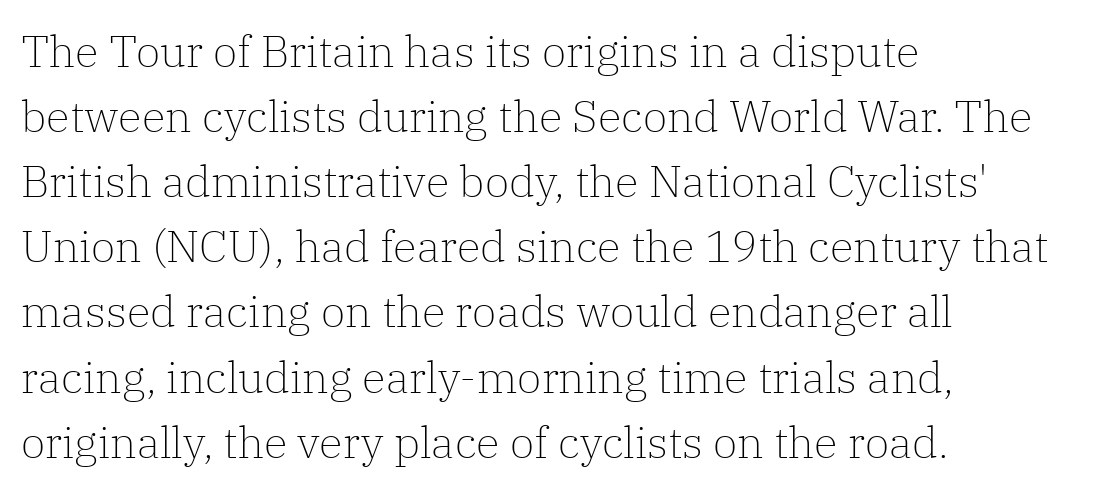
Q: Is the text bold? A: No.
Q: Is the text italic (slanted)? A: No, it is upright.
Q: Is the typeface a serif or a sans-serif typeface? A: Serif.
Q: Is the text underlined? A: No.
Q: How is the paragraph aligned? A: Left-aligned.
Q: Is the spacing between letters normal or unusually wide? A: Normal.
Q: Is the spacing between lines tight, normal or loose? A: Normal.
Q: Width (condensed, normal, or wide)? A: Normal.
Q: Stroke contrast? A: Low.
Q: x-height? A: Medium.
Q: Monospaced? A: No.
